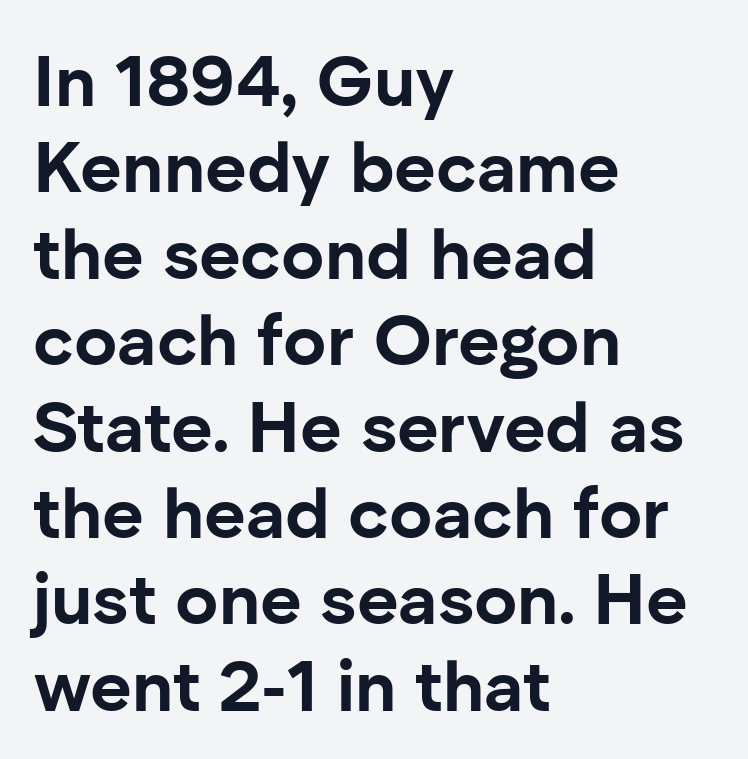
{"serif": "no", "italic": "no", "bold": "yes", "weight": "bold", "width": "normal", "stroke_contrast": "low", "x_height": "medium", "monospaced": "no", "underline": "no", "align": "left", "line_spacing_ratio": 1.2, "letter_spacing": "normal", "letter_spacing_em": 0.0, "glyph_px": 72}
